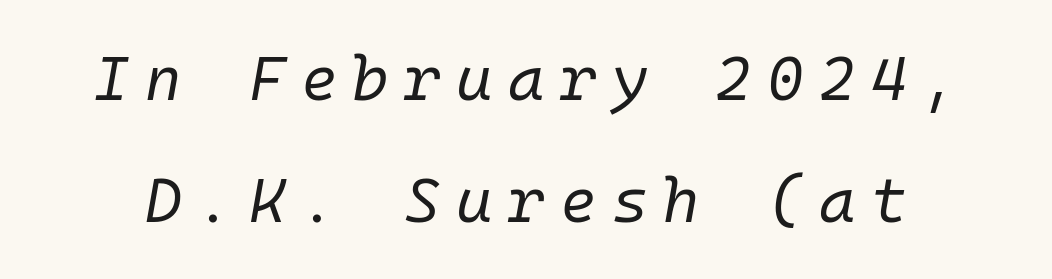
{"italic": "yes", "lean": "right", "slant_degrees": 10, "bold": "no", "weight": "regular", "width": "normal", "stroke_contrast": "low", "x_height": "medium", "monospaced": "yes", "underline": "no", "line_spacing": "loose", "line_spacing_ratio": 1.96, "letter_spacing": "wide", "letter_spacing_em": 0.25, "glyph_px": 62}
